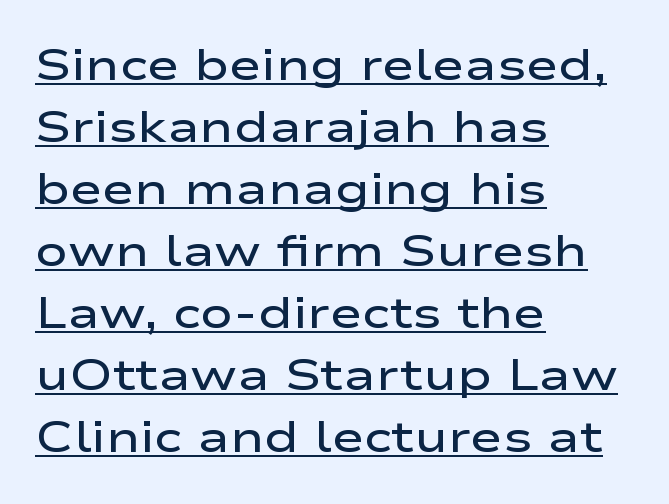
{"serif": "no", "italic": "no", "bold": "semi", "weight": "semibold", "width": "wide", "stroke_contrast": "low", "x_height": "medium", "monospaced": "no", "underline": "yes", "align": "left", "line_spacing": "normal", "line_spacing_ratio": 1.41, "letter_spacing": "normal", "letter_spacing_em": 0.0, "glyph_px": 44}
